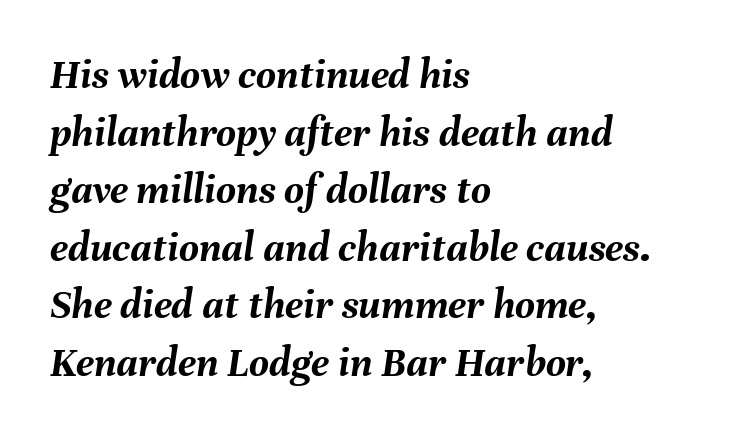
{"italic": "yes", "lean": "right", "slant_degrees": 8, "bold": "yes", "weight": "semibold", "width": "normal", "stroke_contrast": "medium", "x_height": "medium", "monospaced": "no", "underline": "no", "align": "left", "line_spacing": "normal", "line_spacing_ratio": 1.34, "letter_spacing": "normal", "letter_spacing_em": 0.0, "glyph_px": 43}
